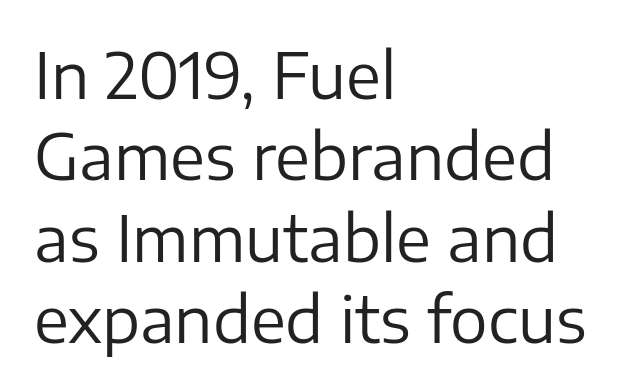
Q: Is the text bold? A: No.
Q: Is the text italic (slanted)? A: No, it is upright.
Q: Is the typeface a serif or a sans-serif typeface? A: Sans-serif.
Q: Is the text underlined? A: No.
Q: How is the paragraph aligned? A: Left-aligned.
Q: Is the spacing between letters normal or unusually wide? A: Normal.
Q: Is the spacing between lines tight, normal or loose? A: Normal.
Q: Width (condensed, normal, or wide)? A: Normal.
Q: Stroke contrast? A: Low.
Q: x-height? A: Medium.
Q: Monospaced? A: No.
